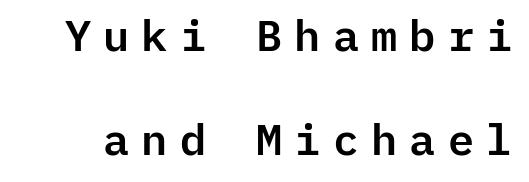
The image shows 44 px sans-serif type, upright, monospaced; set loose line spacing (2.37x), unusually wide letter spacing (+0.23 em), not underlined; low stroke contrast and a medium x-height.
